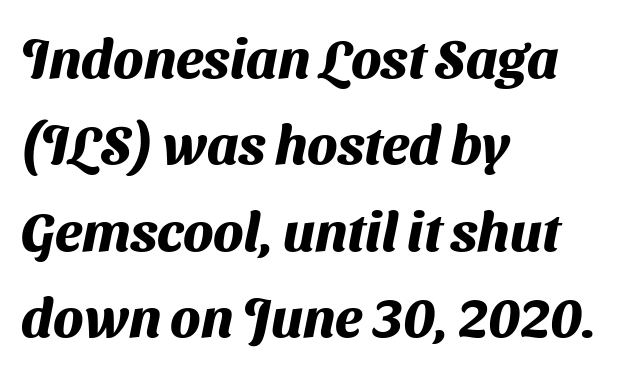
Q: Is the text bold? A: Yes.
Q: Is the typeface a serif or a sans-serif typeface? A: Sans-serif.
Q: Is the text underlined? A: No.
Q: How is the paragraph aligned? A: Left-aligned.
Q: Is the spacing between letters normal or unusually wide? A: Normal.
Q: Is the spacing between lines tight, normal or loose? A: Normal.
Q: Width (condensed, normal, or wide)? A: Normal.
Q: Stroke contrast? A: Medium.
Q: x-height? A: Medium.
Q: Monospaced? A: No.
